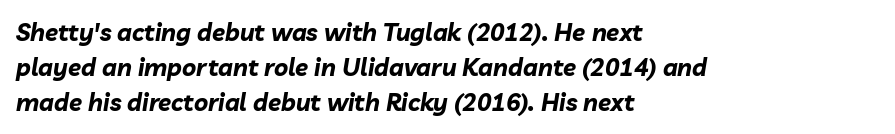
Q: Is the text bold? A: Yes.
Q: Is the text italic (slanted)? A: Yes, it leans right by about 10 degrees.
Q: Is the text underlined? A: No.
Q: How is the paragraph aligned? A: Left-aligned.
Q: Is the spacing between letters normal or unusually wide? A: Normal.
Q: Is the spacing between lines tight, normal or loose? A: Normal.
